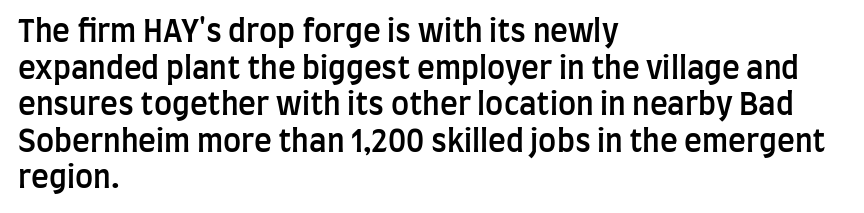
{"serif": "no", "italic": "no", "bold": "semi", "weight": "semibold", "width": "condensed", "stroke_contrast": "low", "x_height": "large", "monospaced": "no", "underline": "no", "align": "left", "line_spacing_ratio": 1.22, "letter_spacing": "normal", "letter_spacing_em": 0.0, "glyph_px": 30}
